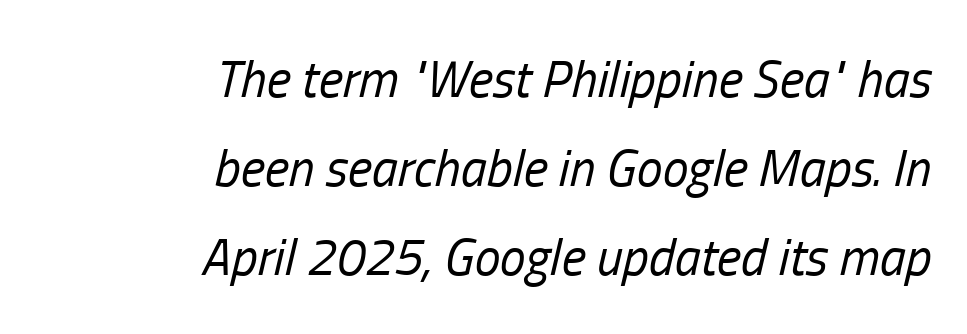
Q: Is the text bold? A: No.
Q: Is the text italic (slanted)? A: Yes, it leans right by about 13 degrees.
Q: Is the text underlined? A: No.
Q: How is the paragraph aligned? A: Right-aligned.
Q: Is the spacing between letters normal or unusually wide? A: Normal.
Q: Width (condensed, normal, or wide)? A: Condensed.
Q: Stroke contrast? A: Low.
Q: x-height? A: Medium.
Q: Monospaced? A: No.
